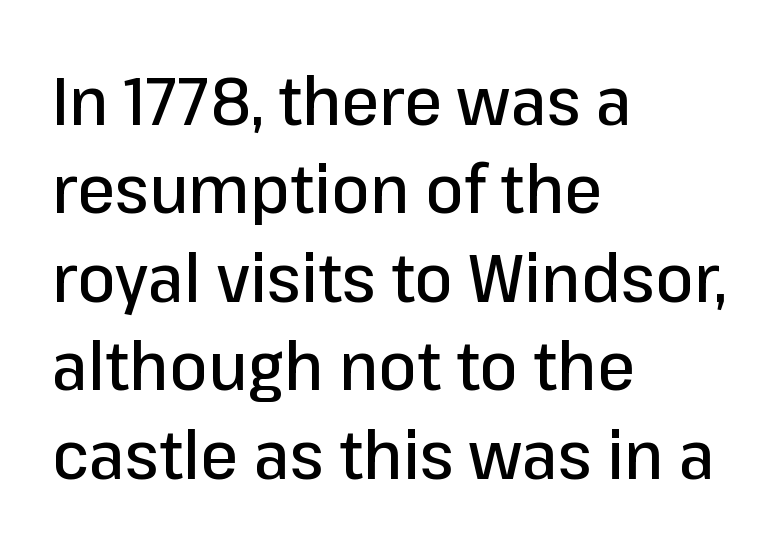
The image shows 68 px sans-serif type, upright; set left-aligned, normal line spacing (1.3x), normal letter spacing, not underlined; low stroke contrast and a medium x-height.
